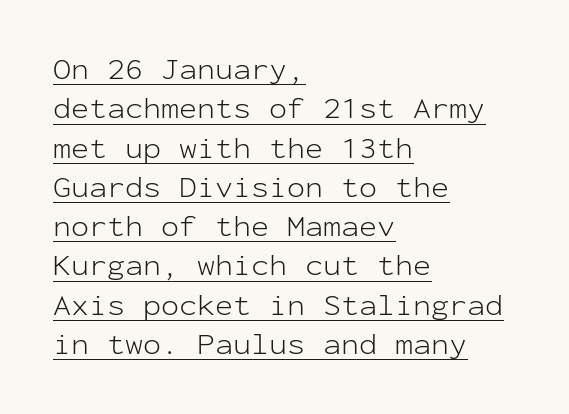
{"serif": "no", "italic": "no", "bold": "no", "weight": "light", "width": "normal", "stroke_contrast": "low", "x_height": "medium", "monospaced": "yes", "underline": "yes", "align": "left", "line_spacing": "normal", "line_spacing_ratio": 1.31, "letter_spacing": "normal", "letter_spacing_em": 0.0, "glyph_px": 30}
